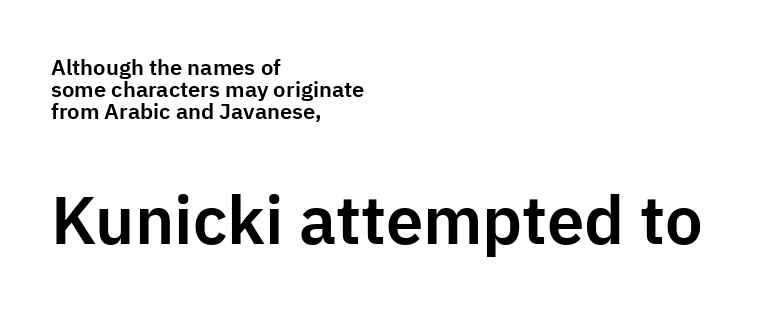
The passage shown is not underscored anywhere. The font family rendered here belongs to the sans-serif group. The emphasis by scale lands on block number two, below. Upright lettering throughout. Look at the tracking — it's just the regular setting, nothing added. You could not count columns in this text — the font is proportionally spaced.
